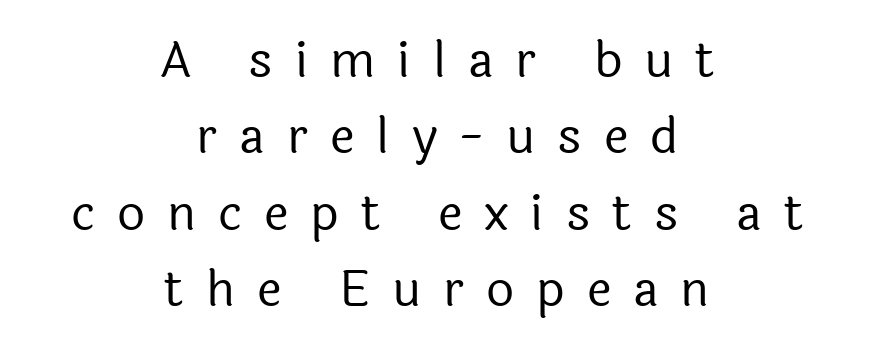
Q: Is the text bold? A: No.
Q: Is the text italic (slanted)? A: No, it is upright.
Q: Is the typeface a serif or a sans-serif typeface? A: Sans-serif.
Q: Is the text underlined? A: No.
Q: How is the paragraph aligned? A: Centered.
Q: Is the spacing between letters normal or unusually wide? A: Unusually wide.
Q: Is the spacing between lines tight, normal or loose? A: Normal.
Q: Width (condensed, normal, or wide)? A: Normal.
Q: x-height? A: Medium.
Q: Monospaced? A: No.
